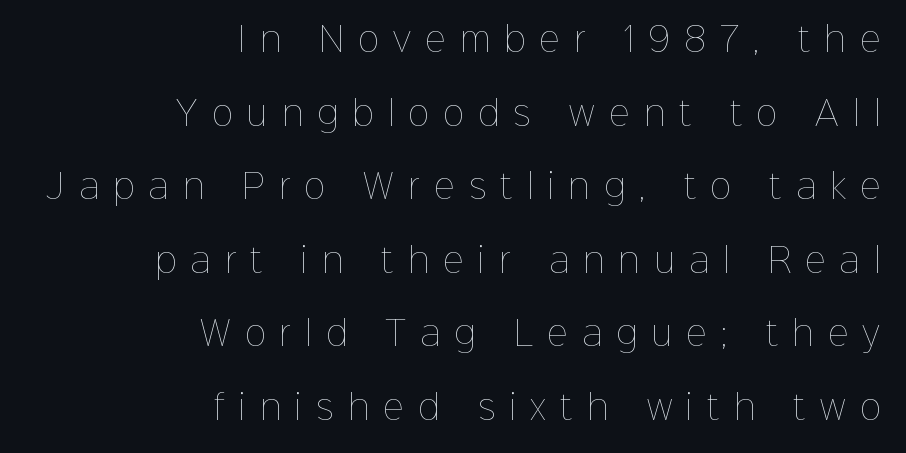
Q: Is the text bold? A: No.
Q: Is the text italic (slanted)? A: No, it is upright.
Q: Is the text underlined? A: No.
Q: How is the paragraph aligned? A: Right-aligned.
Q: Is the spacing between letters normal or unusually wide? A: Unusually wide.
Q: Is the spacing between lines tight, normal or loose? A: Loose.
Q: Width (condensed, normal, or wide)? A: Normal.
Q: Stroke contrast? A: Low.
Q: x-height? A: Medium.
Q: Monospaced? A: No.
